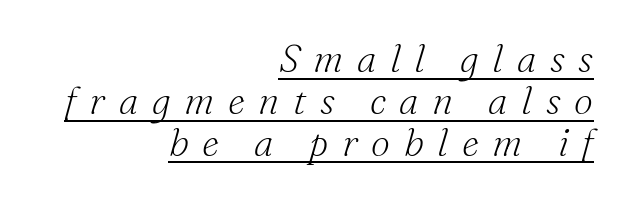
Q: Is the text bold? A: No.
Q: Is the text italic (slanted)? A: Yes, it leans right by about 16 degrees.
Q: Is the typeface a serif or a sans-serif typeface? A: Serif.
Q: Is the text underlined? A: Yes.
Q: How is the paragraph aligned? A: Right-aligned.
Q: Is the spacing between letters normal or unusually wide? A: Unusually wide.
Q: Is the spacing between lines tight, normal or loose? A: Tight.
Q: Width (condensed, normal, or wide)? A: Normal.
Q: Stroke contrast? A: Medium.
Q: x-height? A: Small.
Q: Monospaced? A: No.
